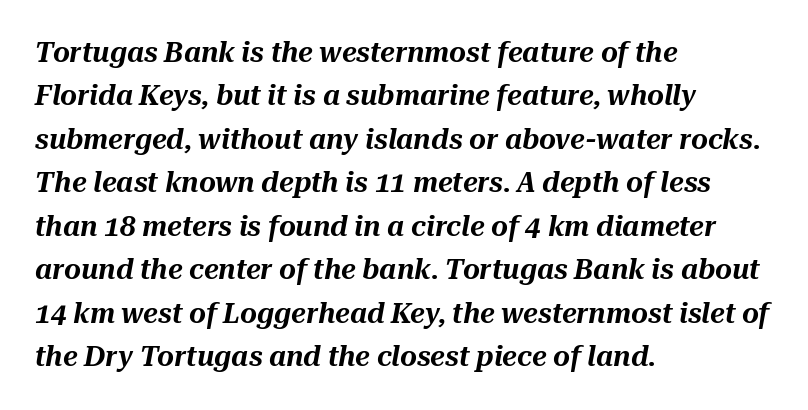
Q: Is the text italic (slanted)? A: Yes, it leans right by about 10 degrees.
Q: Is the text underlined? A: No.
Q: How is the paragraph aligned? A: Left-aligned.
Q: Is the spacing between letters normal or unusually wide? A: Normal.
Q: Is the spacing between lines tight, normal or loose? A: Normal.
Q: Width (condensed, normal, or wide)? A: Normal.
Q: Stroke contrast? A: Medium.
Q: x-height? A: Medium.
Q: Monospaced? A: No.
